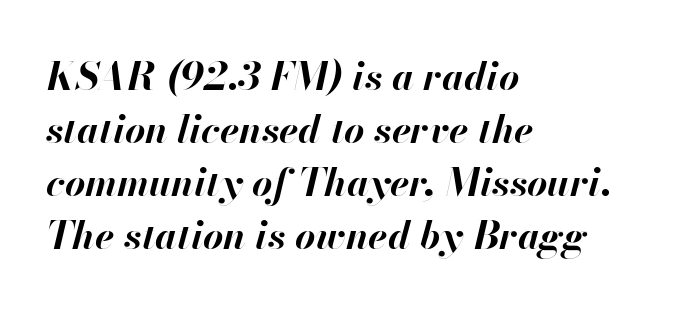
{"italic": "yes", "lean": "right", "slant_degrees": 13, "bold": "yes", "weight": "bold", "width": "normal", "stroke_contrast": "high", "x_height": "small", "monospaced": "no", "underline": "no", "align": "left", "line_spacing": "normal", "line_spacing_ratio": 1.36, "letter_spacing": "normal", "letter_spacing_em": 0.0, "glyph_px": 39}
